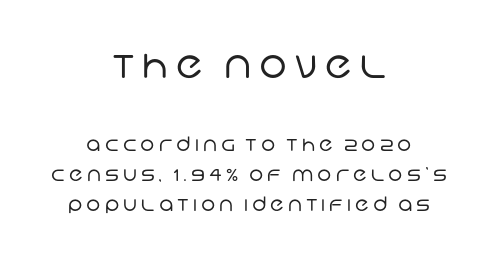
Letters rest on an invisible, unmarked baseline. Notice how descenders clear the ascenders below comfortably — that's standard leading. Display-style spreading of the glyphs; the letterfit is very open. Note: larger setting up top, smaller setting below. The cut favours lightness, reaching ordinary text weight at its darkest. Horizontal alignment here is central, giving a formal, balanced look.
